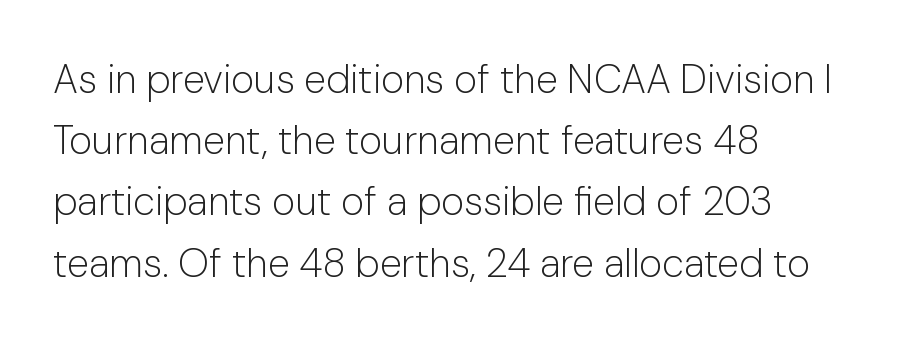
{"serif": "no", "italic": "no", "bold": "no", "weight": "light", "width": "normal", "stroke_contrast": "low", "x_height": "medium", "monospaced": "no", "underline": "no", "align": "left", "line_spacing": "normal", "line_spacing_ratio": 1.53, "letter_spacing": "normal", "letter_spacing_em": 0.0, "glyph_px": 40}
